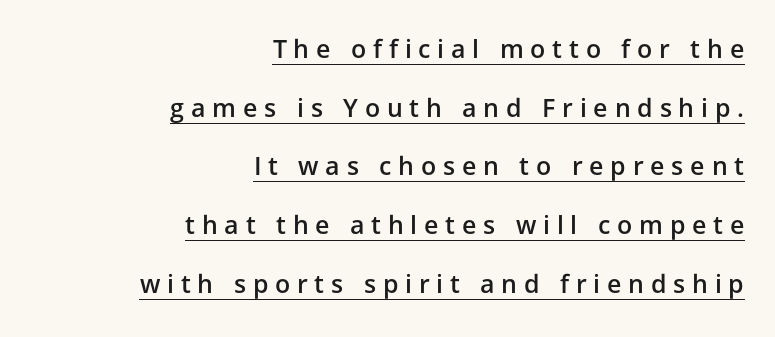
Does the leading feel generous? Absolutely, it's lavish. The glyphs have the mass of a demibold cut, below bold. Somebody hit Ctrl+U on this one — the words are underlined. The horizontal fit of the characters is loose and conspicuously gappy. Italic: no, the glyphs are upright roman. Notice how the passage keeps a crisp vertical edge on the right only.
